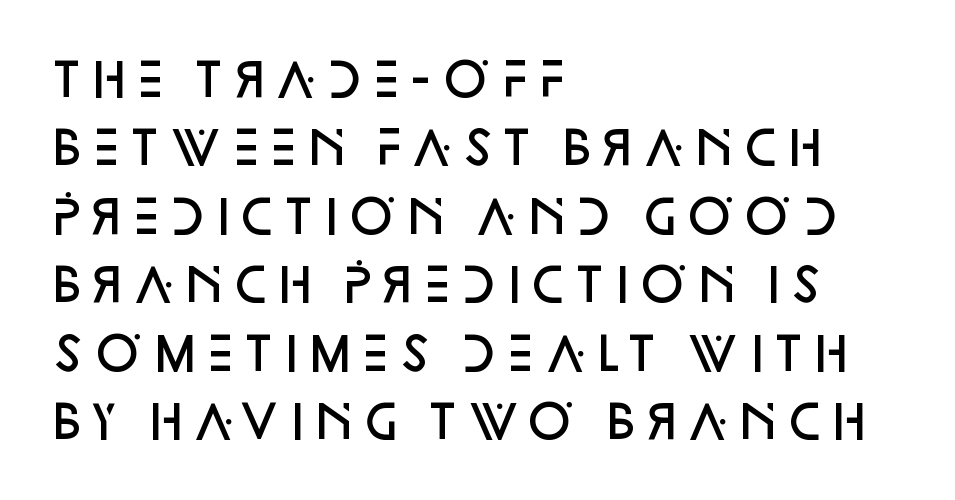
Does extra space separate the letters? No, they use regular spacing. The font is running at a semibold setting, under full bold. A classic flush-left, rag-right setting is used for this passage. A typesetter would label this face a sans. The space beneath each line is pristine and unruled. The axis of the letterforms is exactly vertical.
